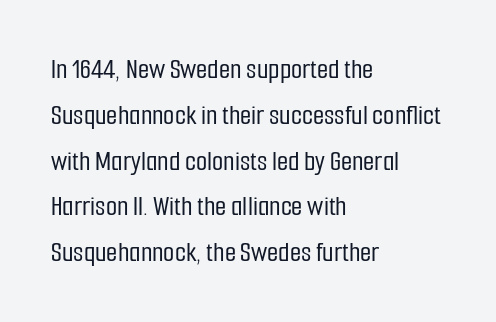
{"serif": "no", "italic": "no", "width": "condensed", "stroke_contrast": "low", "x_height": "medium", "monospaced": "no", "underline": "no", "align": "left", "line_spacing": "normal", "line_spacing_ratio": 1.58, "letter_spacing": "normal", "letter_spacing_em": 0.0, "glyph_px": 29}
